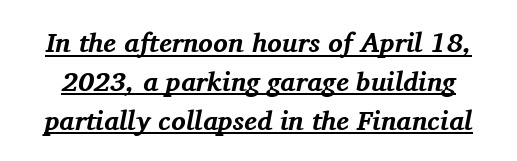
Q: Is the text bold? A: Yes.
Q: Is the text italic (slanted)? A: Yes, it leans right by about 11 degrees.
Q: Is the text underlined? A: Yes.
Q: Is the spacing between letters normal or unusually wide? A: Normal.
Q: Is the spacing between lines tight, normal or loose? A: Normal.
